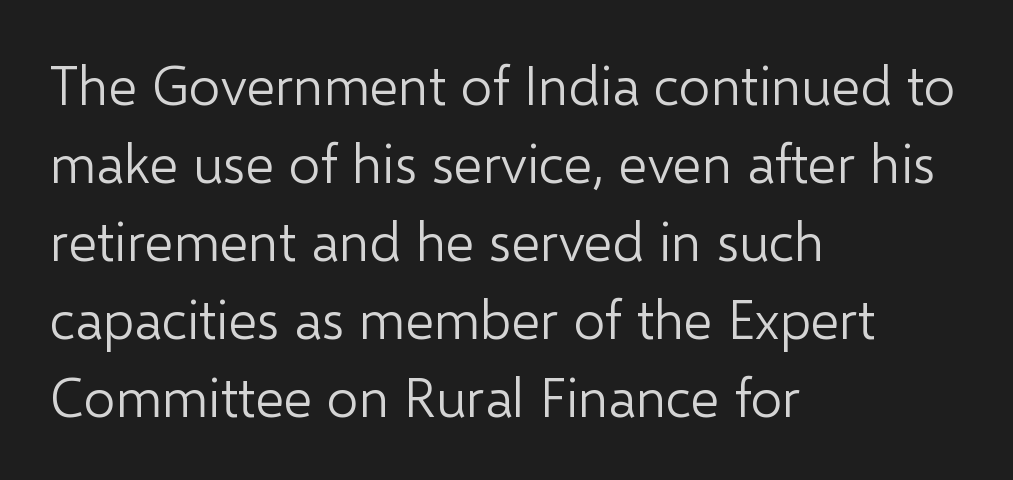
Q: Is the text bold? A: No.
Q: Is the text italic (slanted)? A: No, it is upright.
Q: Is the typeface a serif or a sans-serif typeface? A: Sans-serif.
Q: Is the text underlined? A: No.
Q: How is the paragraph aligned? A: Left-aligned.
Q: Is the spacing between letters normal or unusually wide? A: Normal.
Q: Is the spacing between lines tight, normal or loose? A: Normal.
Q: Width (condensed, normal, or wide)? A: Normal.
Q: Stroke contrast? A: Low.
Q: x-height? A: Medium.
Q: Monospaced? A: No.
